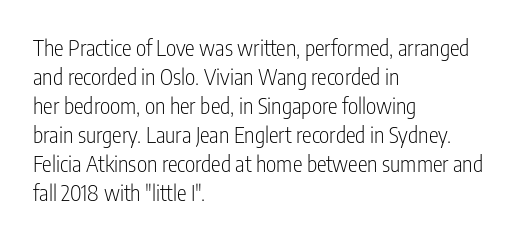
{"italic": "no", "bold": "no", "underline": "no", "align": "left", "line_spacing": "normal", "line_spacing_ratio": 1.32, "letter_spacing": "normal", "letter_spacing_em": 0.0, "glyph_px": 22}
